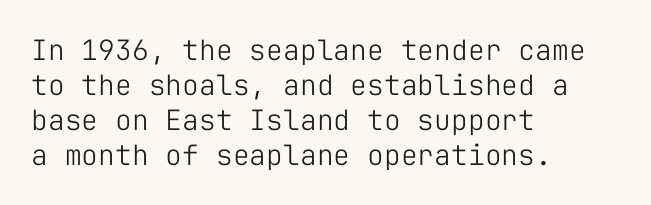
Typographically, this falls in the sans-serif category. Each letter, wide or thin by design, is forced into the same width here. The gap between lines stays unmarked. The weight tops out at a normal text grade. The axis of the letterforms is exactly vertical. The type is set solid horizontally, with unmodified tracking.
